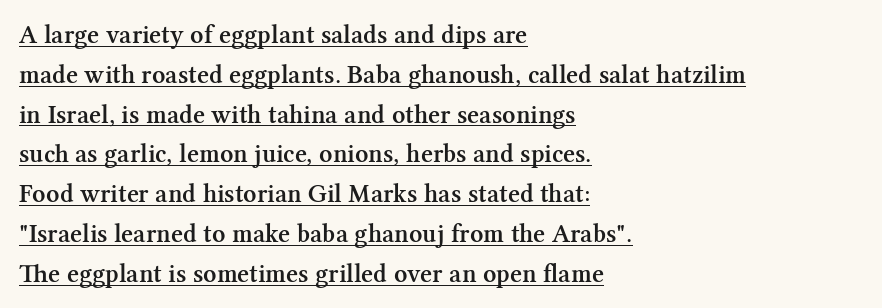
The image shows 26 px text type, upright; set left-aligned, normal line spacing (1.53x), normal letter spacing, underlined.
